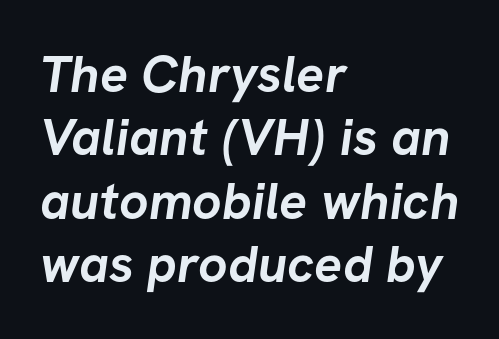
If you drew a ruler down the left edge, every line would touch it. These lines are rendered in a variable-pitch font. On the weight axis this lands at bold, roughly 700. This sample uses a sans-serif face. This sample uses plain, unmodified letter spacing. Check the space under the baseline: it is left empty.
